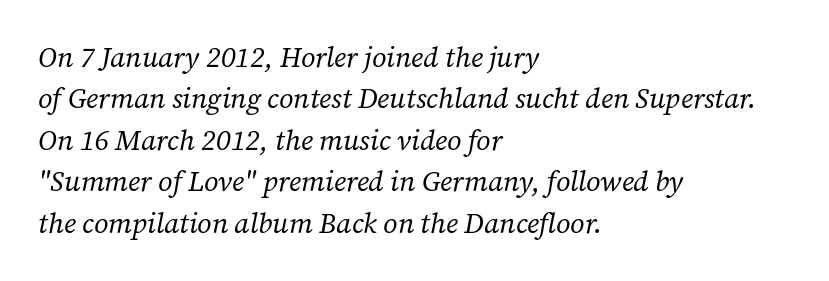
Is the type heavy? It reads as light-to-regular instead. The passage shown stacks its lines at a standard gap. In terms of letterspacing, this is plain default setting. Observe the serifs anchoring each vertical stroke in this sample. Type without underlining.
